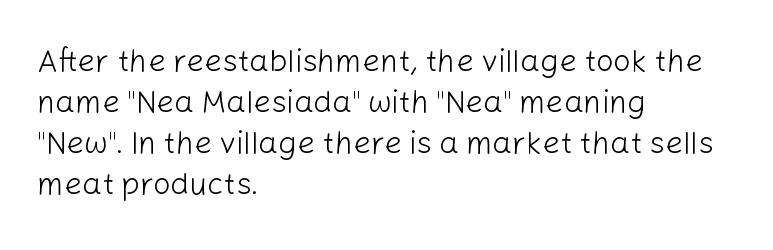
The image shows 31 px light sans-serif type, upright; set left-aligned, normal line spacing (1.32x), normal letter spacing, not underlined; low stroke contrast and a medium x-height.
